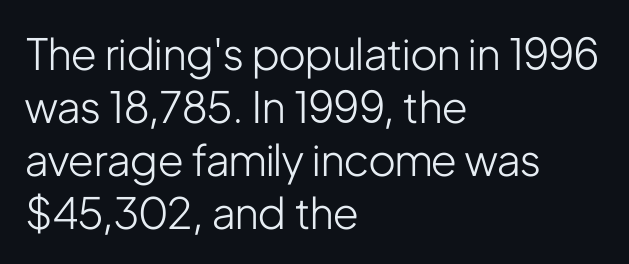
Nobody touched the tracking dial on this one. The rag falls on the right side of this text block. Posture: vertical. Nothing heavy about these letters — not bold at all. Stroke terminals: plain, sans-serif.
